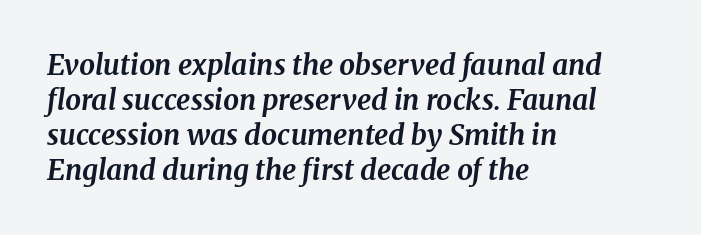
The image shows 28 px bold serif type, italic (leaning right); set left-aligned, normal line spacing (1.25x), normal letter spacing, not underlined; medium stroke contrast and a medium x-height.
